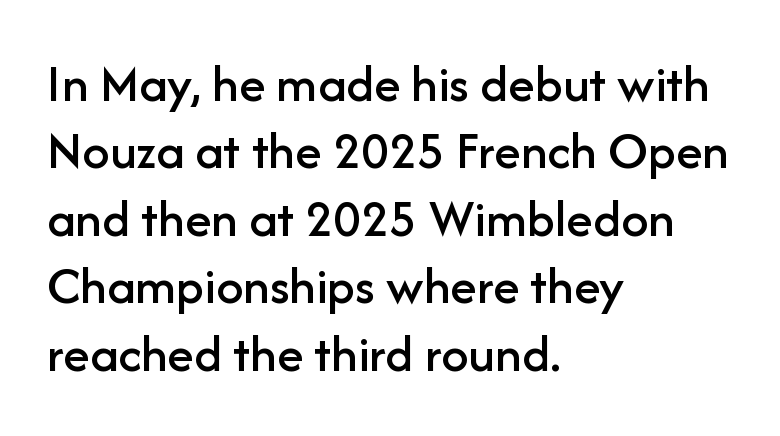
Q: Is the text italic (slanted)? A: No, it is upright.
Q: Is the typeface a serif or a sans-serif typeface? A: Sans-serif.
Q: Is the text underlined? A: No.
Q: How is the paragraph aligned? A: Left-aligned.
Q: Is the spacing between letters normal or unusually wide? A: Normal.
Q: Is the spacing between lines tight, normal or loose? A: Normal.
Q: Width (condensed, normal, or wide)? A: Normal.
Q: Stroke contrast? A: Low.
Q: x-height? A: Medium.
Q: Monospaced? A: No.
